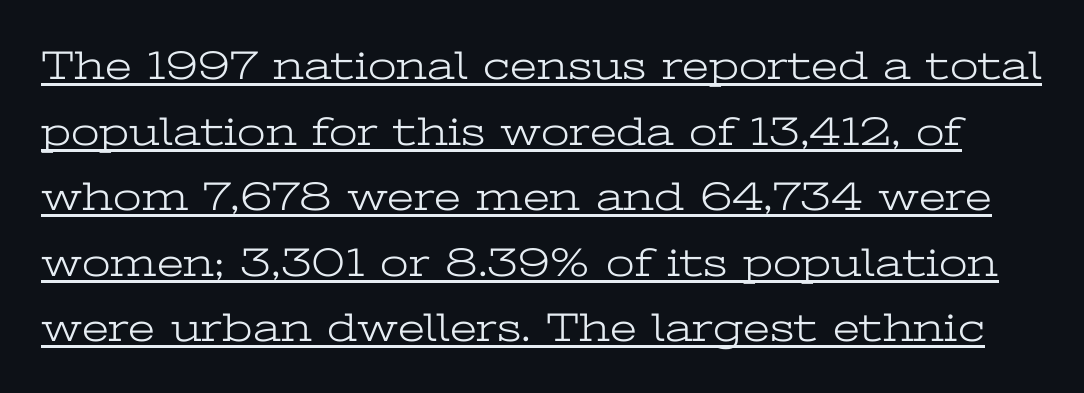
{"serif": "yes", "italic": "no", "bold": "no", "weight": "light", "width": "wide", "stroke_contrast": "low", "x_height": "medium", "monospaced": "no", "underline": "yes", "line_spacing": "normal", "line_spacing_ratio": 1.6, "letter_spacing": "normal", "letter_spacing_em": 0.0, "glyph_px": 41}
